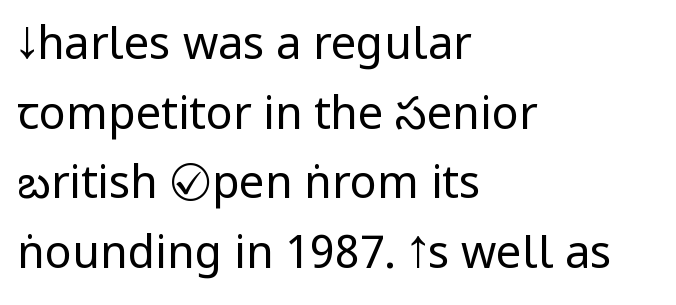
The rendering keeps characters at their native spacing. Serif or sans? Sans — the stroke terminals are bare. One-word summary of the alignment: left. This sample keeps an unexceptional amount of space between lines.
